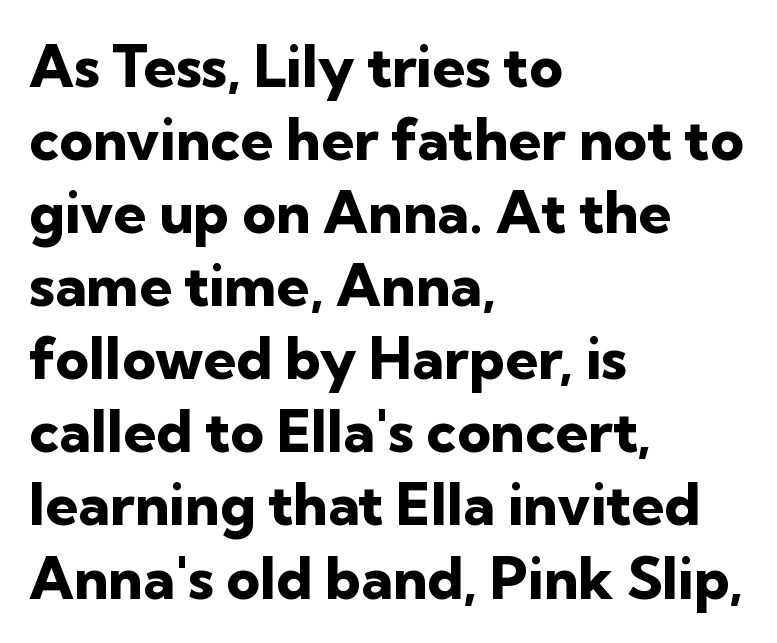
Q: Is the text bold? A: Yes.
Q: Is the text italic (slanted)? A: No, it is upright.
Q: Is the typeface a serif or a sans-serif typeface? A: Sans-serif.
Q: Is the text underlined? A: No.
Q: How is the paragraph aligned? A: Left-aligned.
Q: Is the spacing between letters normal or unusually wide? A: Normal.
Q: Is the spacing between lines tight, normal or loose? A: Normal.
Q: Width (condensed, normal, or wide)? A: Normal.
Q: Stroke contrast? A: Low.
Q: x-height? A: Medium.
Q: Monospaced? A: No.
